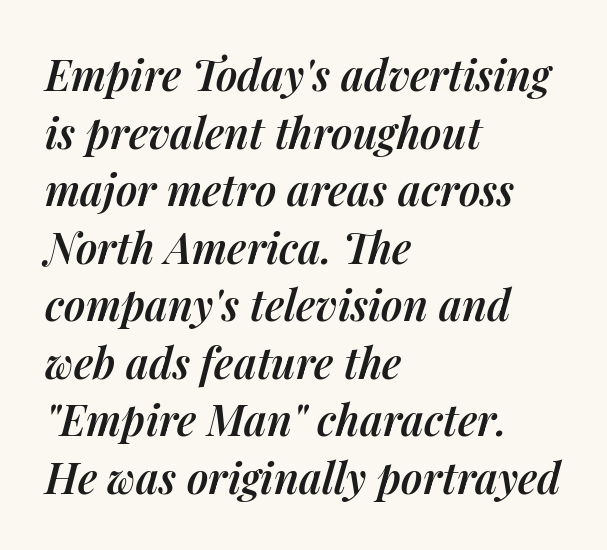
Q: Is the text bold? A: Semi-bold.
Q: Is the text italic (slanted)? A: Yes, it leans right by about 14 degrees.
Q: Is the text underlined? A: No.
Q: How is the paragraph aligned? A: Left-aligned.
Q: Is the spacing between letters normal or unusually wide? A: Normal.
Q: Is the spacing between lines tight, normal or loose? A: Normal.
Q: Width (condensed, normal, or wide)? A: Normal.
Q: Stroke contrast? A: Medium.
Q: x-height? A: Medium.
Q: Monospaced? A: No.
